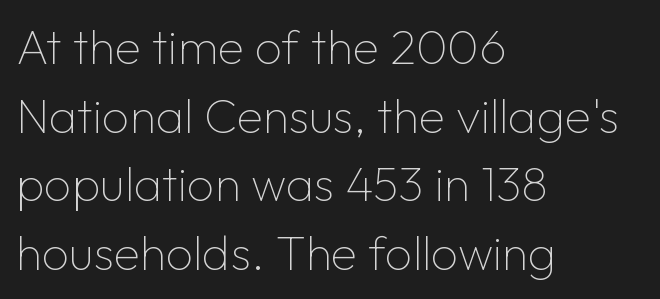
Stems and bowls with no extra thickness — not bold. Every stem runs plumb, perpendicular to the baseline. Only glyphs here, with clear space below each row. Glyph-to-glyph distance matches everyday printed text.
